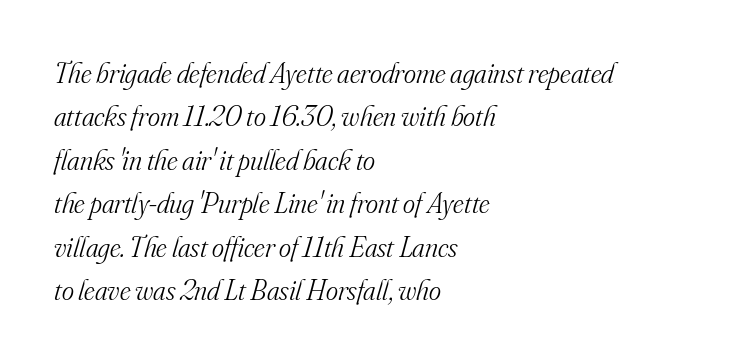
{"serif": "yes", "italic": "yes", "lean": "right", "slant_degrees": 16, "bold": "no", "weight": "light", "width": "normal", "stroke_contrast": "medium", "x_height": "small", "monospaced": "no", "underline": "no", "align": "left", "line_spacing": "normal", "line_spacing_ratio": 1.5, "letter_spacing": "normal", "letter_spacing_em": 0.0, "glyph_px": 29}
